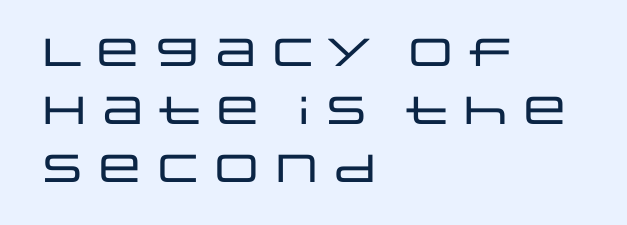
Q: Is the text italic (slanted)? A: No, it is upright.
Q: Is the typeface a serif or a sans-serif typeface? A: Sans-serif.
Q: Is the text underlined? A: No.
Q: How is the paragraph aligned? A: Left-aligned.
Q: Is the spacing between letters normal or unusually wide? A: Normal.
Q: Is the spacing between lines tight, normal or loose? A: Normal.
Q: Width (condensed, normal, or wide)? A: Wide.
Q: Stroke contrast? A: Low.
Q: x-height? A: Large.
Q: Monospaced? A: No.
